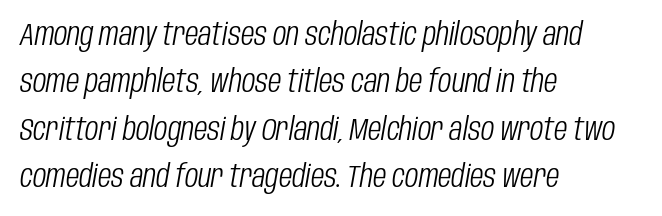
These lines sit exactly where default settings would place them. One-word summary of the alignment: left. In terms of posture, this sample is oblique. The baseline area is clear.
